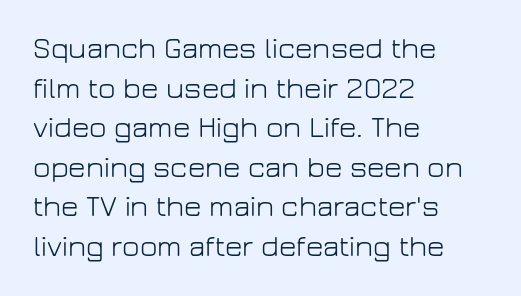
The rendering anchors every line to the left-hand side. The rendering uses natural spacing where letterforms have individual widths. These lines sit exactly where default settings would place them. Type without underlining. Look at the bottom of the vertical strokes: they stop flat, with no serifs. Short note: letters normally spaced.
